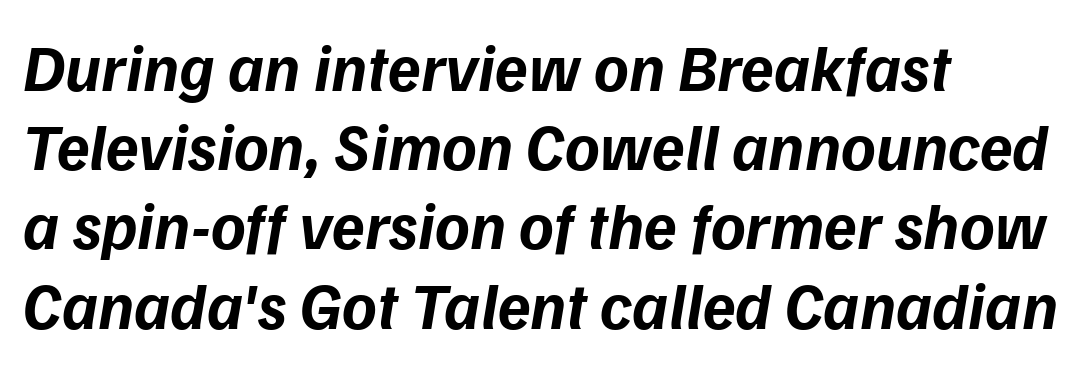
{"italic": "yes", "lean": "right", "slant_degrees": 9, "bold": "yes", "weight": "bold", "width": "normal", "stroke_contrast": "low", "x_height": "medium", "monospaced": "no", "underline": "no", "align": "left", "line_spacing_ratio": 1.2, "letter_spacing": "normal", "letter_spacing_em": 0.0, "glyph_px": 66}
